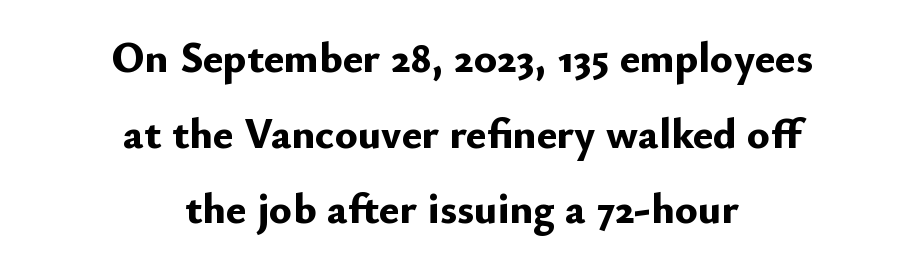
The image shows 43 px bold sans-serif type, upright; set centered, line spacing 1.76x, normal letter spacing, not underlined; low stroke contrast and a small x-height.
